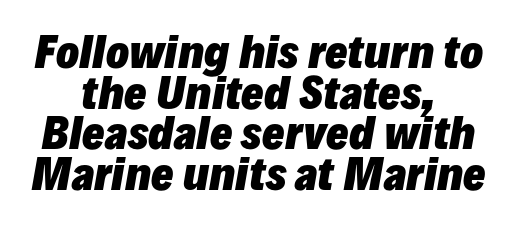
The image shows 42 px heavy type, italic (leaning right); set centered, tight line spacing (0.97x), normal letter spacing, not underlined; low stroke contrast and a medium x-height.
